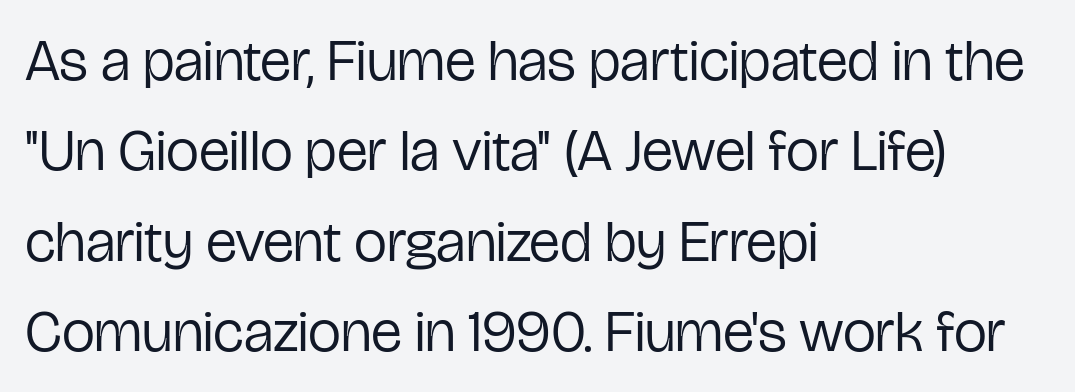
Q: Is the text bold? A: No.
Q: Is the text italic (slanted)? A: No, it is upright.
Q: Is the typeface a serif or a sans-serif typeface? A: Sans-serif.
Q: Is the text underlined? A: No.
Q: How is the paragraph aligned? A: Left-aligned.
Q: Is the spacing between letters normal or unusually wide? A: Normal.
Q: Is the spacing between lines tight, normal or loose? A: Normal.
Q: Width (condensed, normal, or wide)? A: Condensed.
Q: Stroke contrast? A: Low.
Q: x-height? A: Medium.
Q: Monospaced? A: No.
